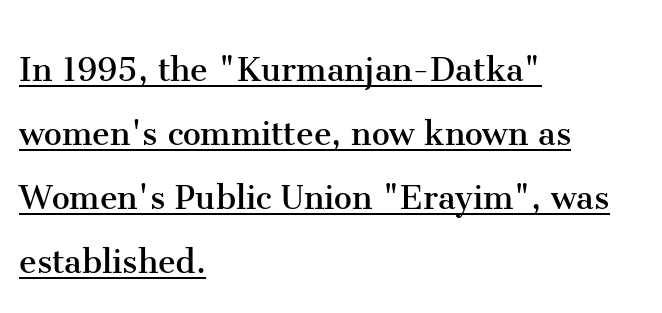
The image shows 40 px regular-weight serif type, upright; set left-aligned, normal line spacing (1.6x), normal letter spacing, underlined; medium stroke contrast and a medium x-height.
